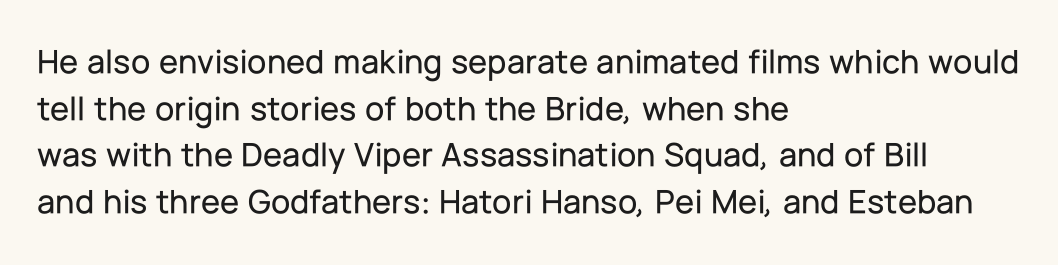
You can tell from the bare stems that sans-serif type was used. The ragged edge is on the right, which tells us the setting is flush left. Characters follow at the spacing the type designer built in. Leading matches the norm, producing a regular column. The face used here is proportionally spaced, like ordinary book or web type.
